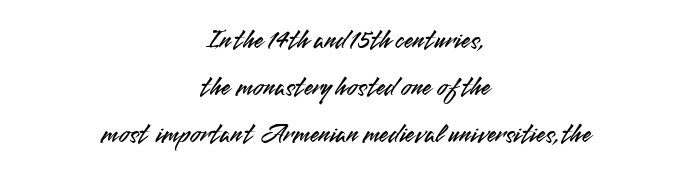
{"underline": "no", "align": "center", "line_spacing_ratio": 1.74, "letter_spacing": "normal", "letter_spacing_em": 0.0, "glyph_px": 27}
